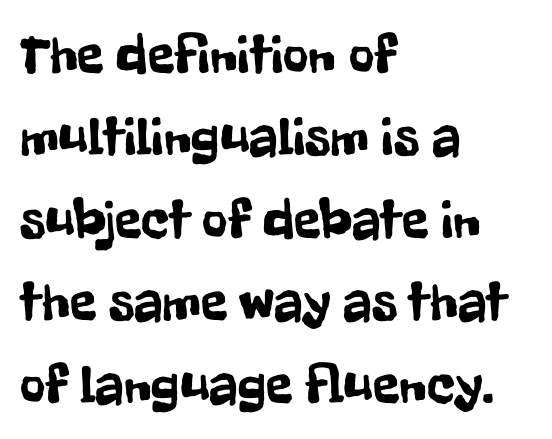
Characters remain perfectly vertical along every line. Proportional: the letters do not fall into vertical columns. Glance below the letters and you will spot only blank space. Normally led — the rows are evenly, conventionally spaced.
